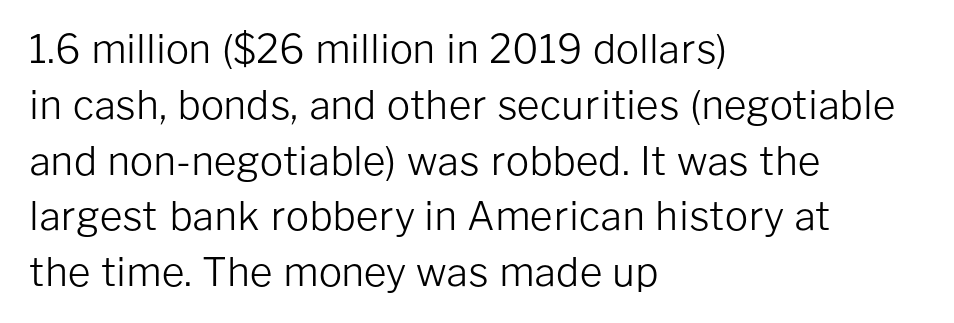
{"serif": "no", "italic": "no", "bold": "no", "weight": "light", "width": "normal", "stroke_contrast": "low", "x_height": "medium", "monospaced": "no", "underline": "no", "align": "left", "line_spacing": "normal", "line_spacing_ratio": 1.43, "letter_spacing": "normal", "letter_spacing_em": 0.0, "glyph_px": 39}
